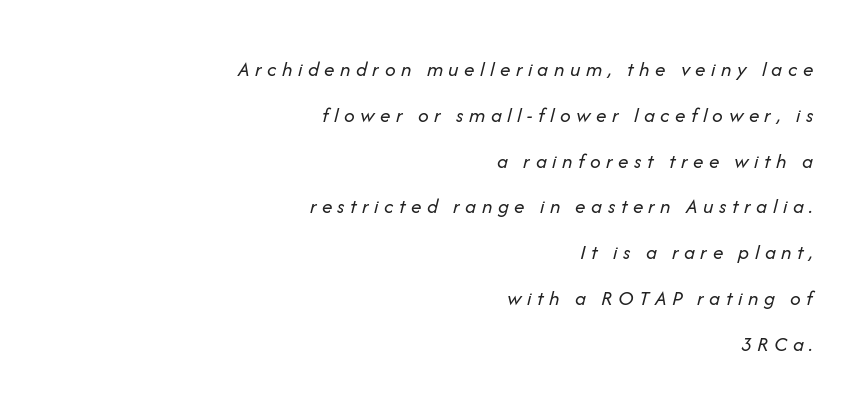
{"italic": "yes", "lean": "right", "slant_degrees": 14, "bold": "no", "underline": "no", "align": "right", "line_spacing": "loose", "line_spacing_ratio": 2.18, "letter_spacing": "wide", "letter_spacing_em": 0.26, "glyph_px": 21}
